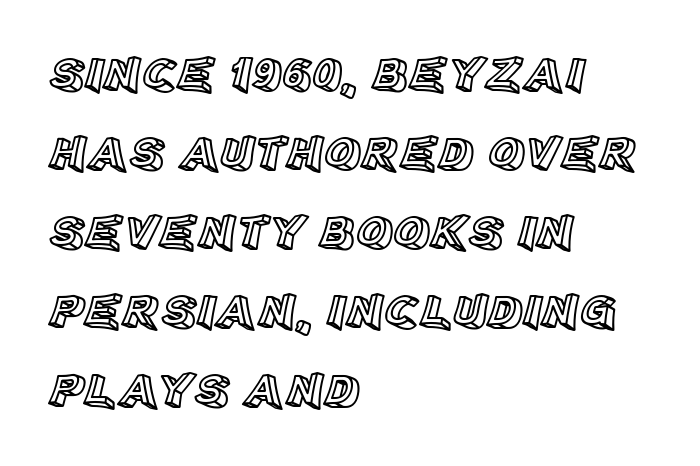
The image shows 50 px text type; set left-aligned, normal line spacing (1.58x), normal letter spacing, not underlined; a large x-height.
